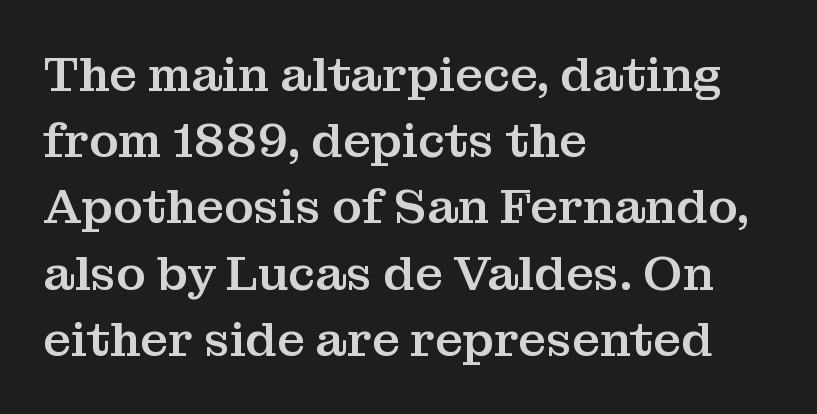
{"serif": "yes", "italic": "no", "width": "normal", "stroke_contrast": "medium", "x_height": "medium", "monospaced": "no", "underline": "no", "align": "left", "line_spacing": "normal", "line_spacing_ratio": 1.38, "letter_spacing": "normal", "letter_spacing_em": 0.0, "glyph_px": 48}
